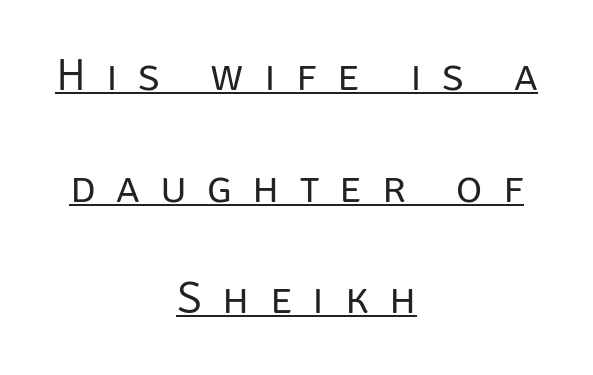
Q: Is the text bold? A: No.
Q: Is the text italic (slanted)? A: No, it is upright.
Q: Is the typeface a serif or a sans-serif typeface? A: Sans-serif.
Q: Is the text underlined? A: Yes.
Q: How is the paragraph aligned? A: Centered.
Q: Is the spacing between letters normal or unusually wide? A: Unusually wide.
Q: Is the spacing between lines tight, normal or loose? A: Loose.
Q: Width (condensed, normal, or wide)? A: Normal.
Q: Stroke contrast? A: Low.
Q: x-height? A: Large.
Q: Monospaced? A: No.
